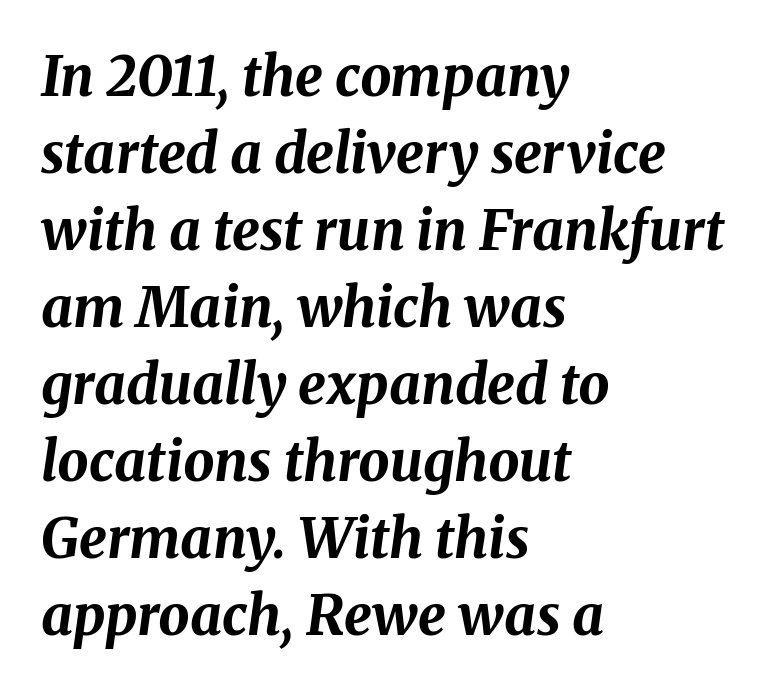
Q: Is the text bold? A: Yes.
Q: Is the text italic (slanted)? A: Yes, it leans right by about 8 degrees.
Q: Is the text underlined? A: No.
Q: How is the paragraph aligned? A: Left-aligned.
Q: Is the spacing between letters normal or unusually wide? A: Normal.
Q: Is the spacing between lines tight, normal or loose? A: Normal.
Q: Width (condensed, normal, or wide)? A: Normal.
Q: Stroke contrast? A: Medium.
Q: x-height? A: Medium.
Q: Monospaced? A: No.
